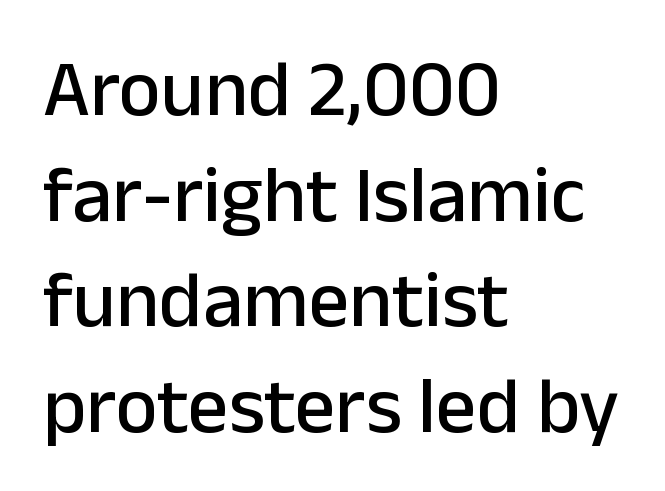
The image shows 80 px sans-serif type, upright; set left-aligned, normal line spacing (1.32x), normal letter spacing, not underlined; low stroke contrast and a medium x-height.
